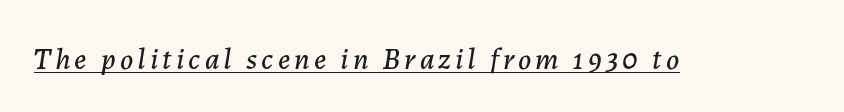
Q: Is the text italic (slanted)? A: Yes, it leans right by about 7 degrees.
Q: Is the text underlined? A: Yes.
Q: Width (condensed, normal, or wide)? A: Normal.
Q: Stroke contrast? A: Low.
Q: x-height? A: Medium.
Q: Monospaced? A: No.
